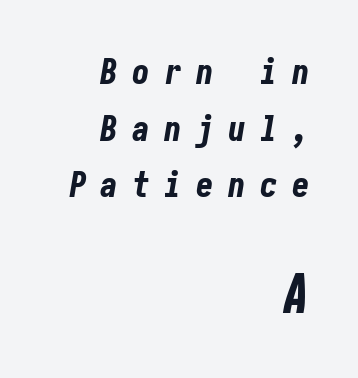
Q: Is the text bold? A: Yes.
Q: Is the text italic (slanted)? A: Yes, it leans right by about 10 degrees.
Q: Is the text underlined? A: No.
Q: How is the paragraph aligned? A: Right-aligned.
Q: Is the spacing between letters normal or unusually wide? A: Unusually wide.
Q: Is the spacing between lines tight, normal or loose? A: Normal.
Q: Which block of text is set in a larger size, the first (top) or the second (bottom)? A: The second (bottom) one.
Q: Width (condensed, normal, or wide)? A: Condensed.
Q: Stroke contrast? A: Low.
Q: x-height? A: Medium.
